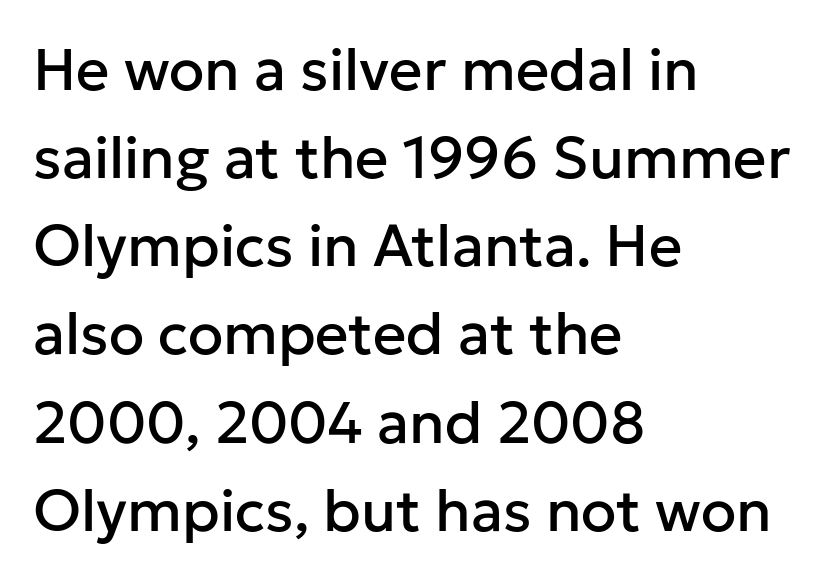
{"serif": "no", "italic": "no", "width": "normal", "stroke_contrast": "low", "x_height": "medium", "monospaced": "no", "underline": "no", "align": "left", "line_spacing": "normal", "line_spacing_ratio": 1.52, "letter_spacing": "normal", "letter_spacing_em": 0.0, "glyph_px": 58}
